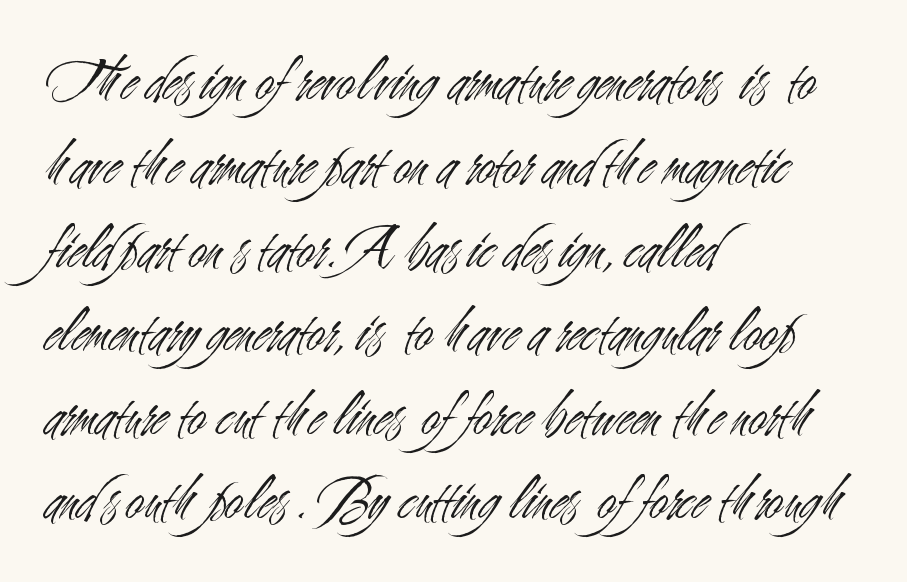
Leading matches the norm, producing a regular column. Reading down the block, your eye returns to a fixed left position each line. Typographically, this falls in the sans-serif category. Anything drawn beneath the words? Only blank space. Observe the ordinary spacing: letters are neighbours, not strangers.
